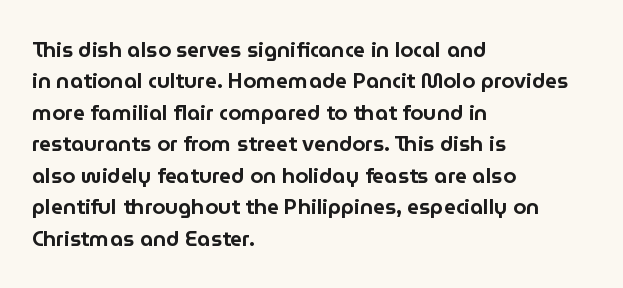
Unmarked baselines from the first word to the last. Every character sits straight up, as roman type does. The lines in this sample share a left origin and differ only in where they stop. Summary of vertical rhythm: regular, with standard interline spacing. Inter-character spacing is left at the font's built-in metrics.
